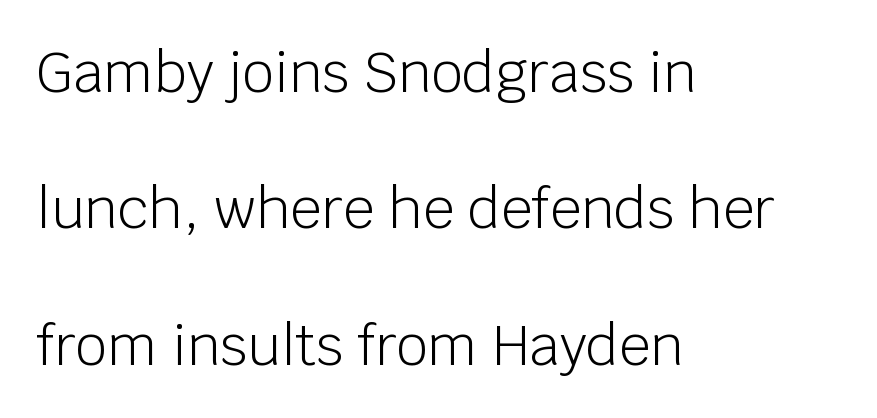
{"serif": "no", "italic": "no", "bold": "no", "weight": "light", "width": "normal", "stroke_contrast": "low", "x_height": "large", "monospaced": "no", "underline": "no", "align": "left", "line_spacing": "loose", "line_spacing_ratio": 2.48, "letter_spacing": "normal", "letter_spacing_em": 0.0, "glyph_px": 55}
